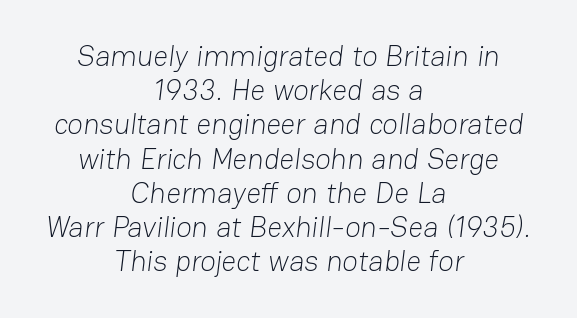
Q: Is the text bold? A: No.
Q: Is the typeface a serif or a sans-serif typeface? A: Sans-serif.
Q: Is the text underlined? A: No.
Q: How is the paragraph aligned? A: Centered.
Q: Is the spacing between letters normal or unusually wide? A: Normal.
Q: Width (condensed, normal, or wide)? A: Normal.
Q: Stroke contrast? A: Low.
Q: x-height? A: Medium.
Q: Monospaced? A: No.
